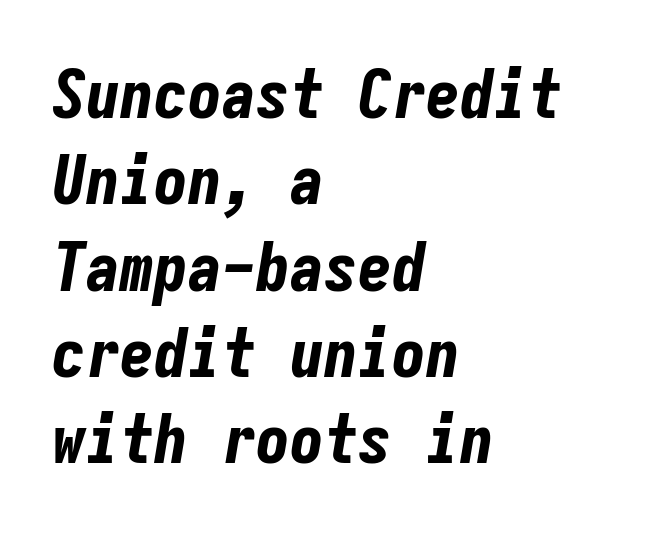
Q: Is the text bold? A: Yes.
Q: Is the text italic (slanted)? A: Yes, it leans right by about 9 degrees.
Q: Is the text underlined? A: No.
Q: How is the paragraph aligned? A: Left-aligned.
Q: Is the spacing between letters normal or unusually wide? A: Normal.
Q: Is the spacing between lines tight, normal or loose? A: Normal.
Q: Width (condensed, normal, or wide)? A: Condensed.
Q: Stroke contrast? A: Low.
Q: x-height? A: Medium.
Q: Monospaced? A: Yes.
